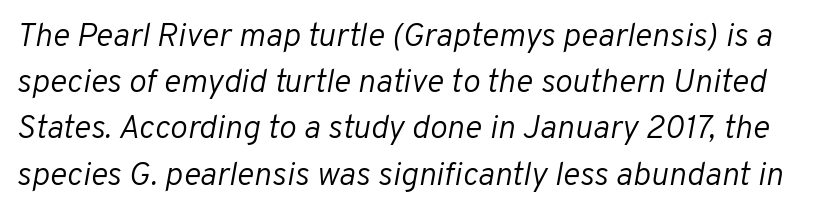
{"italic": "yes", "lean": "right", "slant_degrees": 10, "bold": "no", "weight": "light", "width": "normal", "stroke_contrast": "low", "x_height": "medium", "monospaced": "no", "underline": "no", "line_spacing": "normal", "line_spacing_ratio": 1.4, "letter_spacing": "normal", "letter_spacing_em": 0.0, "glyph_px": 33}
